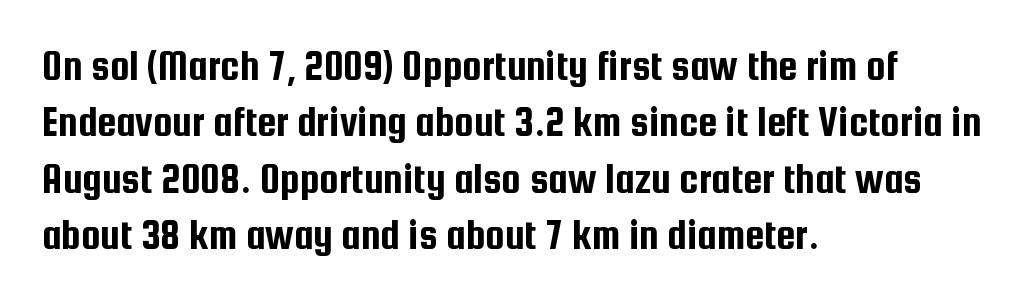
{"serif": "no", "italic": "no", "width": "condensed", "stroke_contrast": "low", "x_height": "medium", "monospaced": "no", "underline": "no", "align": "left", "line_spacing": "normal", "line_spacing_ratio": 1.31, "letter_spacing": "normal", "letter_spacing_em": 0.0, "glyph_px": 43}
